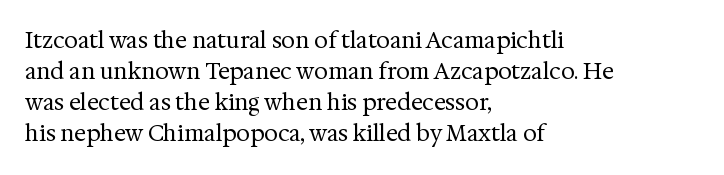
The words here are not underlined. Default kerning and tracking; the words read as compact shapes. The paragraph shown leans on its left margin. Posture: straight, roman, zero tilt. Vertical stems look standard width or narrower in stroke. Vertical spacing — default.
